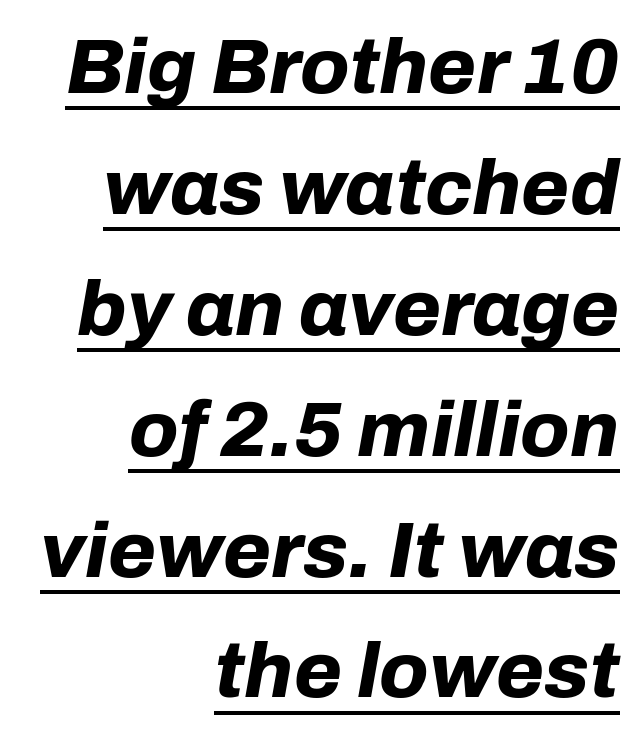
Q: Is the text bold? A: Yes.
Q: Is the text italic (slanted)? A: Yes, it leans right by about 10 degrees.
Q: Is the text underlined? A: Yes.
Q: How is the paragraph aligned? A: Right-aligned.
Q: Is the spacing between letters normal or unusually wide? A: Normal.
Q: Is the spacing between lines tight, normal or loose? A: Normal.
Q: Width (condensed, normal, or wide)? A: Normal.
Q: Stroke contrast? A: Low.
Q: x-height? A: Medium.
Q: Monospaced? A: No.
